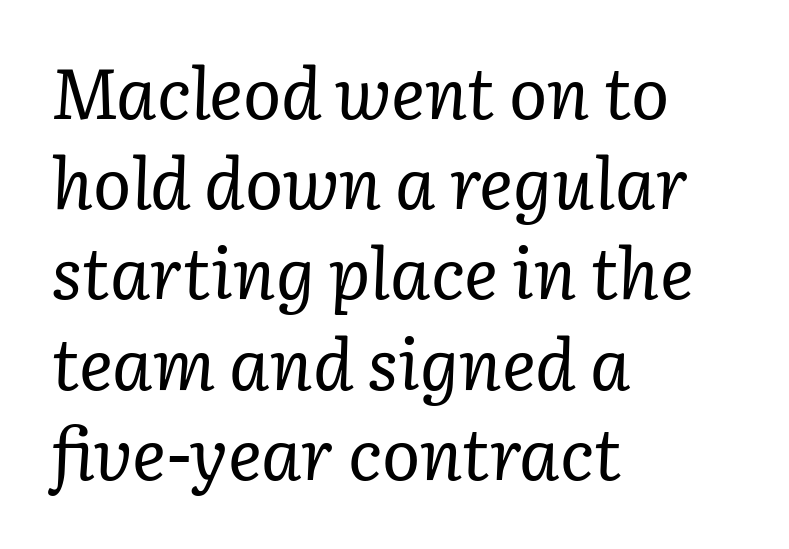
Q: Is the text bold? A: No.
Q: Is the text italic (slanted)? A: Yes, it leans right by about 3 degrees.
Q: Is the typeface a serif or a sans-serif typeface? A: Serif.
Q: Is the text underlined? A: No.
Q: How is the paragraph aligned? A: Left-aligned.
Q: Is the spacing between letters normal or unusually wide? A: Normal.
Q: Is the spacing between lines tight, normal or loose? A: Normal.
Q: Width (condensed, normal, or wide)? A: Normal.
Q: Stroke contrast? A: Low.
Q: x-height? A: Medium.
Q: Monospaced? A: No.
